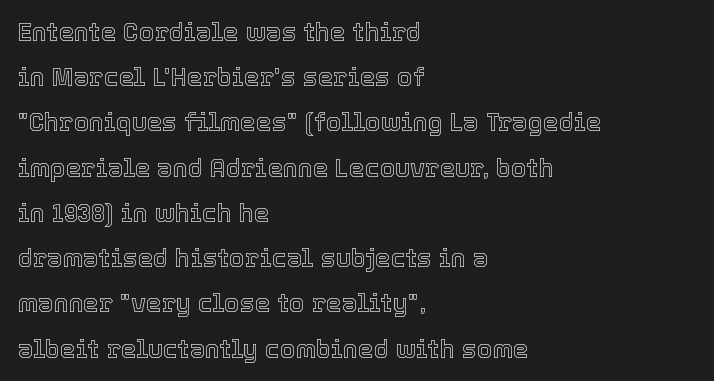
The gap between lines stays unmarked. There is no visible air inserted between adjacent glyphs. Casual observation: everything's shoved over to the left. Nope, not italic — everything's standing straight.
